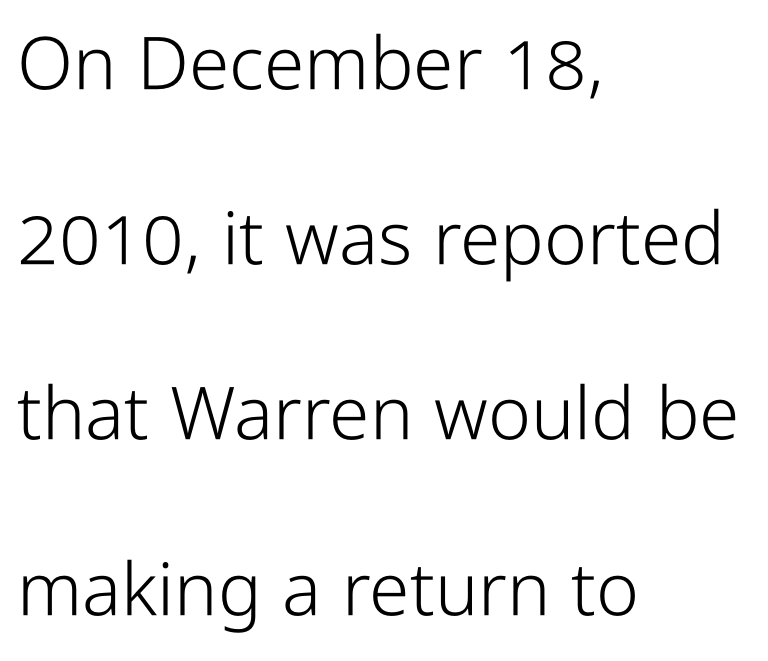
Leading is clearly above the norm, producing a sparse column. There is no visible air inserted between adjacent glyphs. Each letter keeps its own natural width here, so spacing adapts to shape. Compared with a typical body face, this is equally light or lighter still. Horizontally, the lines are justified to the leading edge only.
